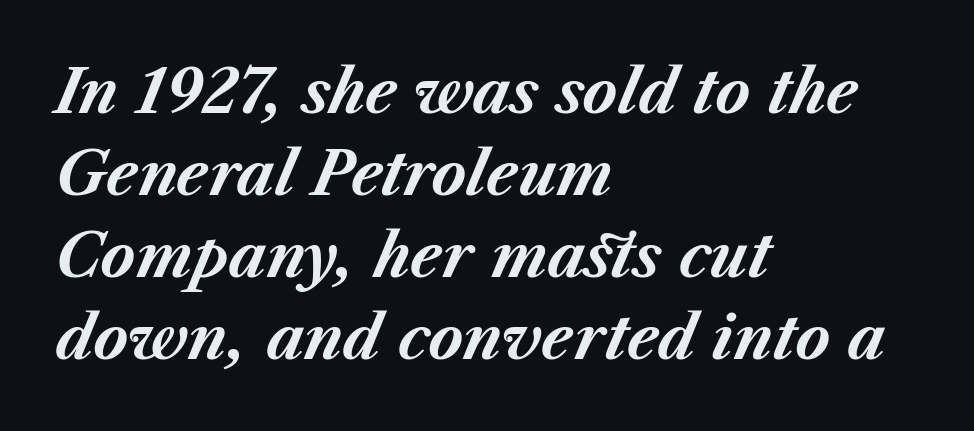
Q: Is the text bold? A: Yes.
Q: Is the text italic (slanted)? A: Yes, it leans right by about 23 degrees.
Q: Is the text underlined? A: No.
Q: How is the paragraph aligned? A: Left-aligned.
Q: Is the spacing between letters normal or unusually wide? A: Normal.
Q: Is the spacing between lines tight, normal or loose? A: Normal.
Q: Width (condensed, normal, or wide)? A: Normal.
Q: Stroke contrast? A: Medium.
Q: x-height? A: Medium.
Q: Monospaced? A: No.
